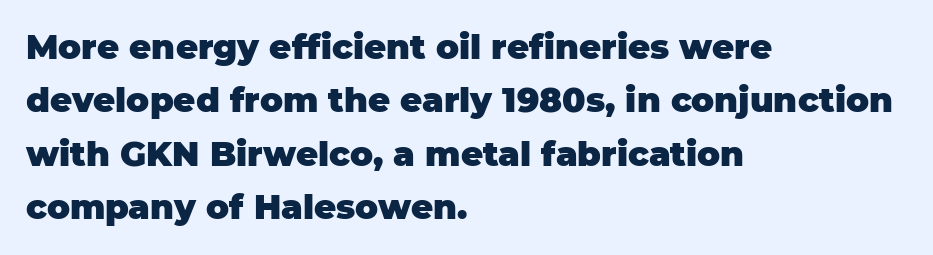
{"serif": "no", "italic": "no", "bold": "yes", "weight": "heavy", "width": "normal", "stroke_contrast": "low", "x_height": "large", "monospaced": "no", "underline": "no", "align": "left", "line_spacing": "normal", "line_spacing_ratio": 1.57, "letter_spacing": "normal", "letter_spacing_em": 0.0, "glyph_px": 34}
